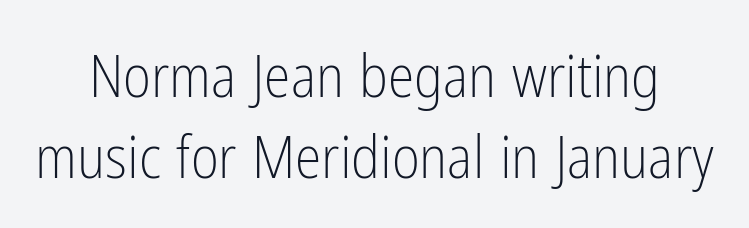
Q: Is the text bold? A: No.
Q: Is the text italic (slanted)? A: No, it is upright.
Q: Is the typeface a serif or a sans-serif typeface? A: Sans-serif.
Q: Is the text underlined? A: No.
Q: Is the spacing between letters normal or unusually wide? A: Normal.
Q: Is the spacing between lines tight, normal or loose? A: Normal.
Q: Width (condensed, normal, or wide)? A: Condensed.
Q: Stroke contrast? A: Low.
Q: x-height? A: Medium.
Q: Monospaced? A: No.
